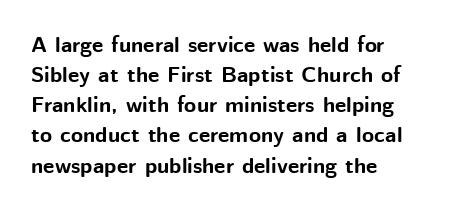
The image shows 22 px bold type, upright; set left-aligned, normal line spacing (1.37x), normal letter spacing, not underlined.
